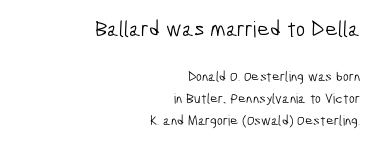
{"bold": "no", "underline": "no", "align": "right", "line_spacing": "normal", "line_spacing_ratio": 1.54, "letter_spacing": "normal", "letter_spacing_em": 0.0, "larger_block": "first", "size_ratio": 1.57, "glyph_px": 22}
